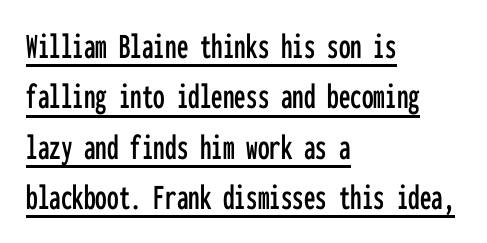
{"serif": "no", "italic": "no", "width": "condensed", "stroke_contrast": "low", "x_height": "medium", "monospaced": "yes", "underline": "yes", "align": "left", "line_spacing": "normal", "line_spacing_ratio": 1.36, "letter_spacing": "normal", "letter_spacing_em": 0.0, "glyph_px": 37}
